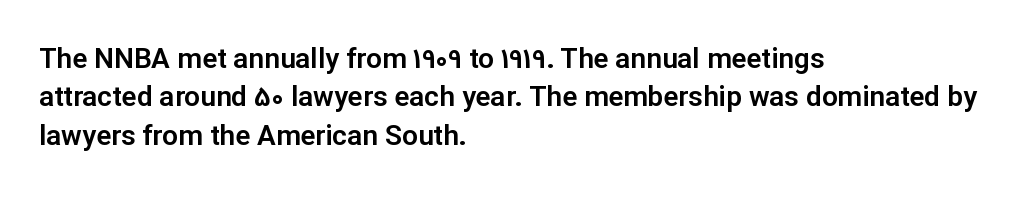
Each letter keeps its own natural width here, so spacing adapts to shape. Just letters on the line, the space beneath them empty. Reading down the column, the eye jumps a familiar distance to each next line. What stands out about the letter spacing? Nothing — it is the standard amount.
